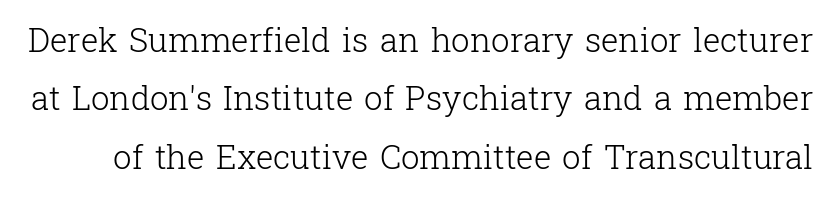
This sample uses a serif face. Clear beneath every line of the passage. No letter is thick-stroked: the sample isn't bold. The axis of the letterforms is exactly vertical. You could call the tracking neutral — neither tight nor loose. The face used here is proportionally spaced, like ordinary book or web type.
